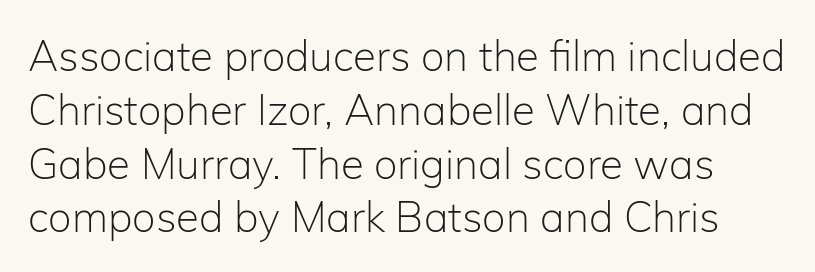
{"serif": "no", "italic": "no", "bold": "no", "weight": "light", "width": "normal", "stroke_contrast": "low", "x_height": "medium", "monospaced": "no", "underline": "no", "line_spacing": "normal", "line_spacing_ratio": 1.28, "letter_spacing": "normal", "letter_spacing_em": 0.0, "glyph_px": 42}
